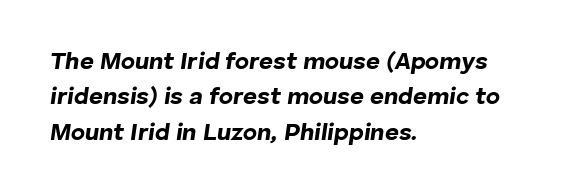
The image shows 24 px bold type, italic (leaning right); set left-aligned, normal line spacing (1.47x), normal letter spacing, not underlined.
